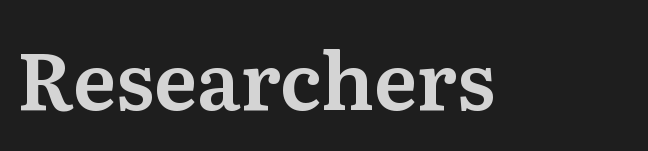
The string is rendered with underlining switched off. Honestly, the letter spacing is just normal — you wouldn't notice it. Yep, those are serifs on the letters. Designer's note — italics off, roman on.
